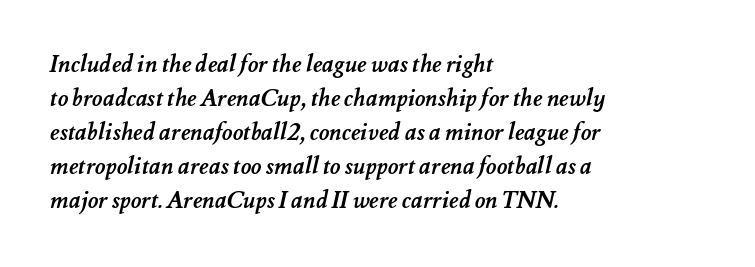
The image shows 23 px bold type; set left-aligned, normal line spacing (1.48x), normal letter spacing, not underlined.
